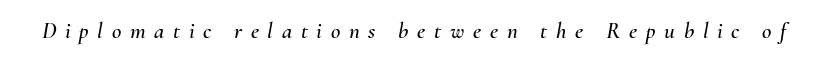
Q: Is the text italic (slanted)? A: Yes, it leans right by about 10 degrees.
Q: Is the text underlined? A: No.
Q: Is the spacing between letters normal or unusually wide? A: Unusually wide.
